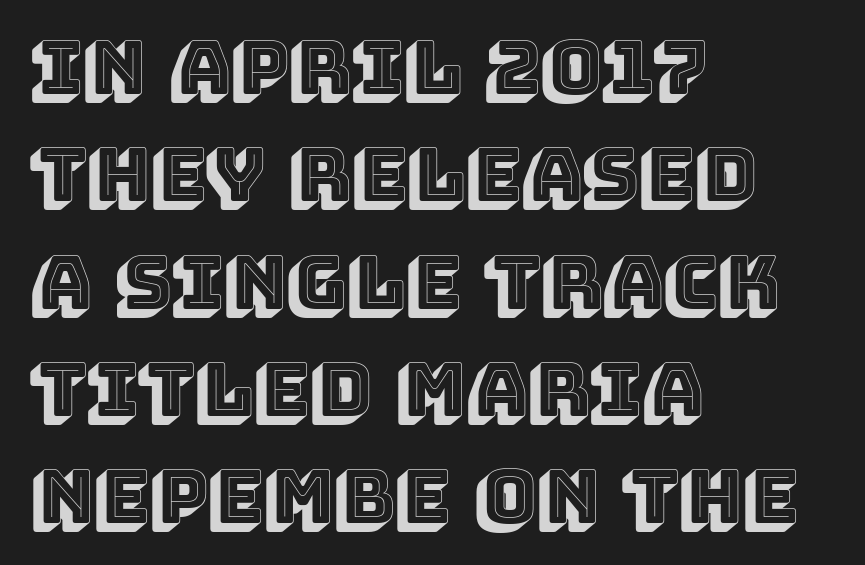
The image shows 74 px text type, upright; set left-aligned, normal line spacing (1.45x), normal letter spacing, not underlined; a large x-height.
